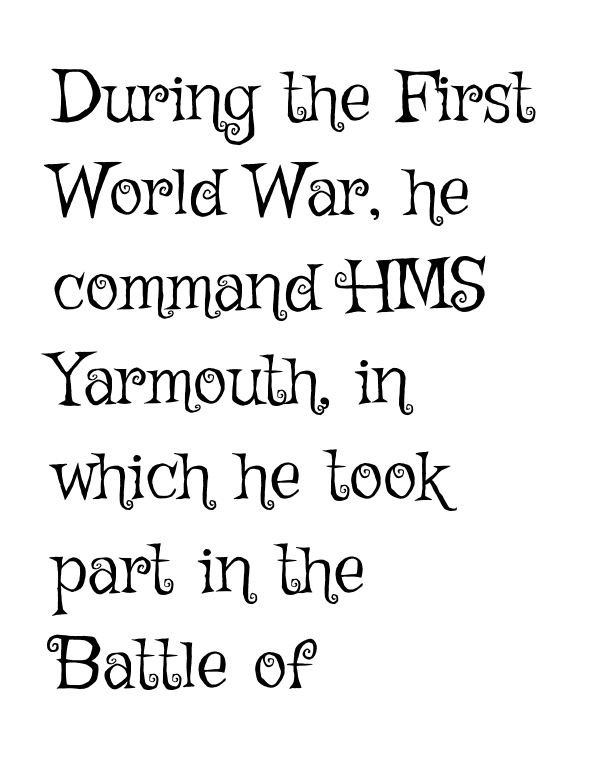
{"italic": "no", "bold": "no", "weight": "light", "width": "normal", "stroke_contrast": "low", "x_height": "medium", "monospaced": "no", "underline": "no", "align": "left", "line_spacing": "normal", "line_spacing_ratio": 1.33, "letter_spacing": "normal", "letter_spacing_em": 0.0, "glyph_px": 71}
